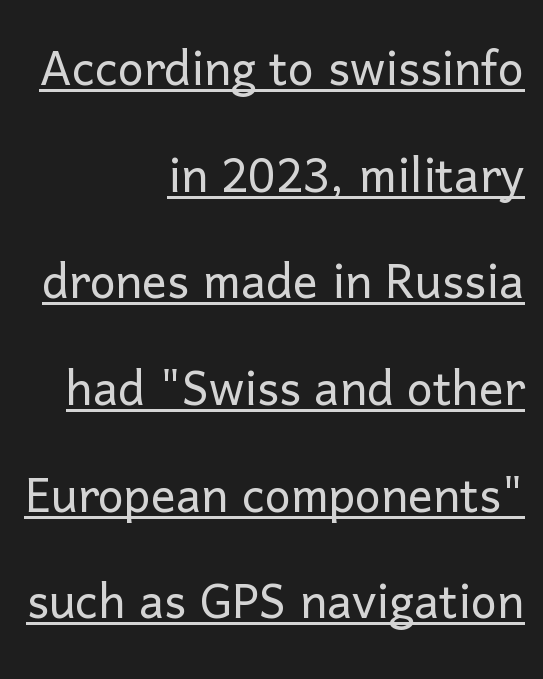
Q: Is the text bold? A: No.
Q: Is the text italic (slanted)? A: No, it is upright.
Q: Is the typeface a serif or a sans-serif typeface? A: Sans-serif.
Q: Is the text underlined? A: Yes.
Q: How is the paragraph aligned? A: Right-aligned.
Q: Is the spacing between letters normal or unusually wide? A: Normal.
Q: Width (condensed, normal, or wide)? A: Normal.
Q: Stroke contrast? A: Low.
Q: x-height? A: Medium.
Q: Monospaced? A: No.
